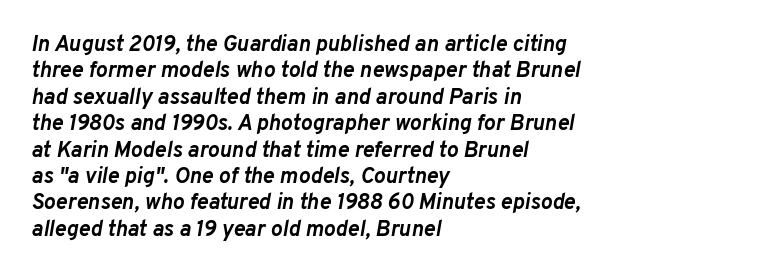
The image shows 22 px bold type, italic (leaning right); set left-aligned, line spacing 1.2x, normal letter spacing, not underlined.
